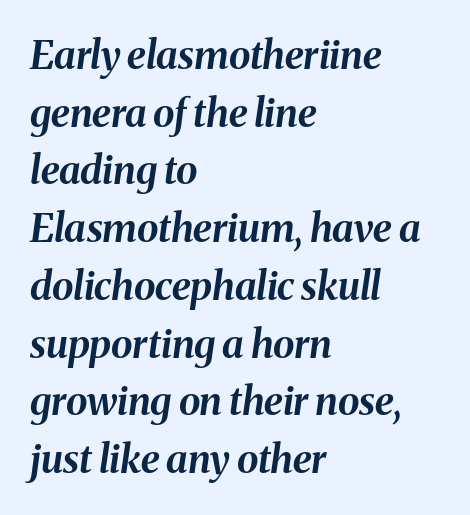
Q: Is the text bold? A: Yes.
Q: Is the text italic (slanted)? A: Yes, it leans right by about 8 degrees.
Q: Is the text underlined? A: No.
Q: How is the paragraph aligned? A: Left-aligned.
Q: Is the spacing between letters normal or unusually wide? A: Normal.
Q: Is the spacing between lines tight, normal or loose? A: Normal.
Q: Width (condensed, normal, or wide)? A: Normal.
Q: Stroke contrast? A: Medium.
Q: x-height? A: Medium.
Q: Monospaced? A: No.
